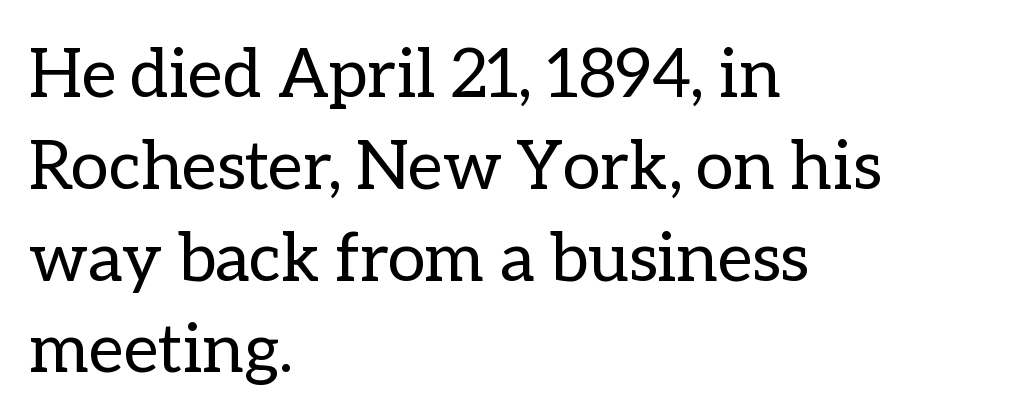
Q: Is the text bold? A: No.
Q: Is the text italic (slanted)? A: No, it is upright.
Q: Is the text underlined? A: No.
Q: How is the paragraph aligned? A: Left-aligned.
Q: Is the spacing between letters normal or unusually wide? A: Normal.
Q: Is the spacing between lines tight, normal or loose? A: Normal.
Q: Width (condensed, normal, or wide)? A: Normal.
Q: Stroke contrast? A: Low.
Q: x-height? A: Medium.
Q: Monospaced? A: No.
